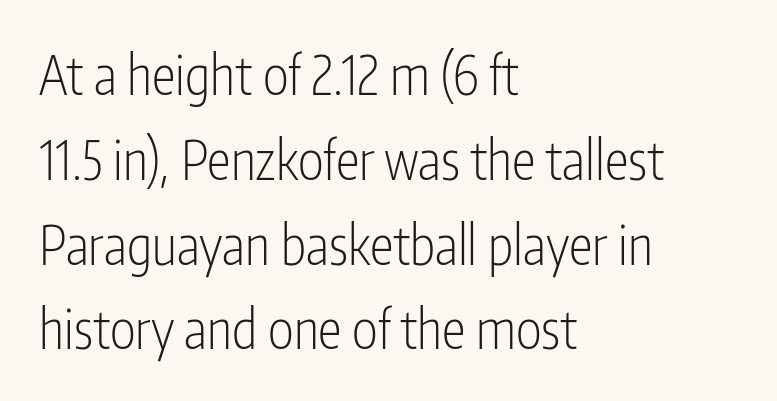
Posture: vertical. One glance says typical: line gaps are just what's usual. Line starts are locked; line ends wander. The passage shown is typeset with a sans-serif family. The face used here is proportionally spaced, like ordinary book or web type.
